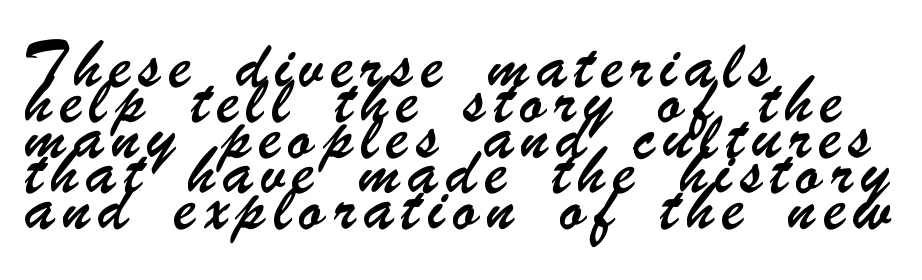
The image shows 30 px condensed sans-serif type; set left-aligned, line spacing 1.18x, unusually wide letter spacing (+0.25 em), not underlined; low stroke contrast and a small x-height.
